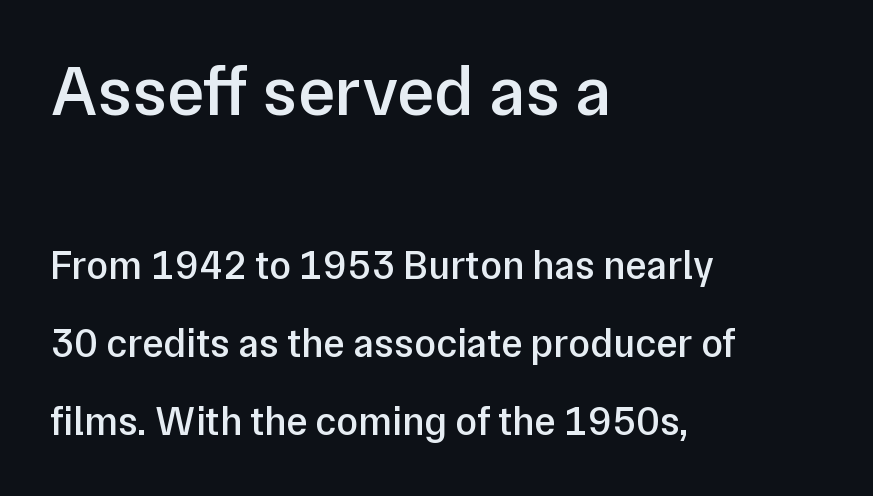
{"serif": "no", "italic": "no", "bold": "semi", "weight": "semibold", "width": "normal", "stroke_contrast": "low", "x_height": "medium", "monospaced": "no", "underline": "no", "align": "left", "line_spacing": "loose", "line_spacing_ratio": 1.95, "letter_spacing": "normal", "letter_spacing_em": 0.0, "larger_block": "first", "size_ratio": 1.75, "glyph_px": 70}
